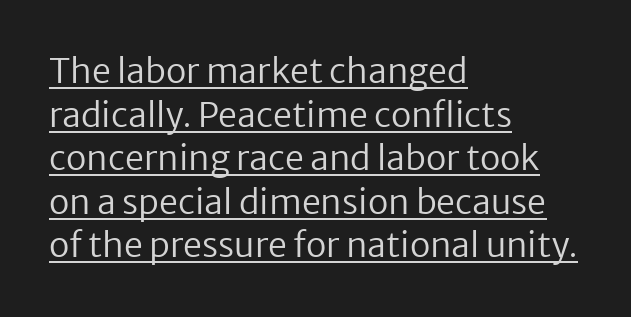
Q: Is the text bold? A: No.
Q: Is the text italic (slanted)? A: No, it is upright.
Q: Is the typeface a serif or a sans-serif typeface? A: Sans-serif.
Q: Is the text underlined? A: Yes.
Q: How is the paragraph aligned? A: Left-aligned.
Q: Is the spacing between letters normal or unusually wide? A: Normal.
Q: Is the spacing between lines tight, normal or loose? A: Normal.
Q: Width (condensed, normal, or wide)? A: Normal.
Q: Stroke contrast? A: Low.
Q: x-height? A: Medium.
Q: Monospaced? A: No.
